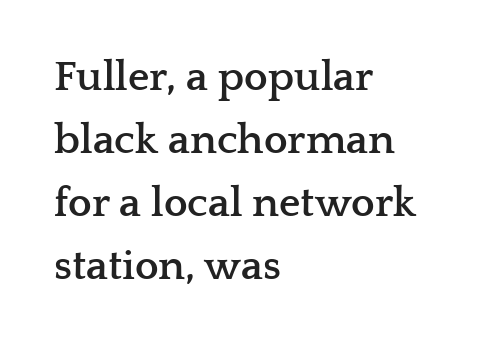
It's the straight-up-and-down kind of type. Characters follow at the spacing the type designer built in. Typographic density is high because the face is bold. Notice how the passage keeps a crisp vertical edge on the left only. Here the designer chose a conventional face with non-uniform glyph widths. Notice how descenders clear the ascenders below comfortably — that's standard leading.
